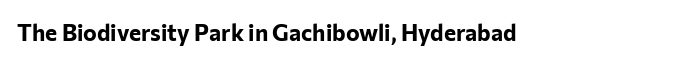
The image shows 23 px bold type, upright; set normal letter spacing, not underlined.
